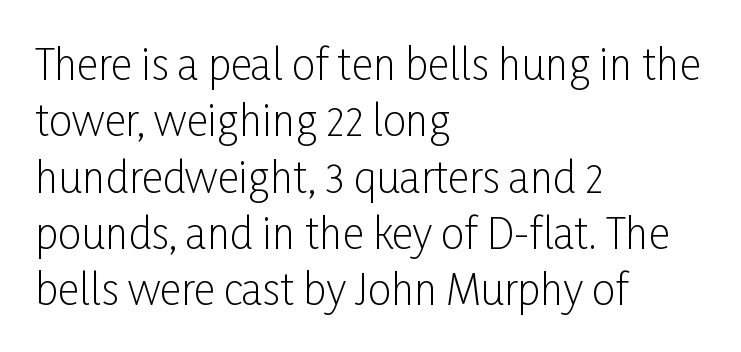
The image shows 42 px light, condensed sans-serif type, upright; set left-aligned, normal line spacing (1.34x), normal letter spacing, not underlined; low stroke contrast and a medium x-height.
